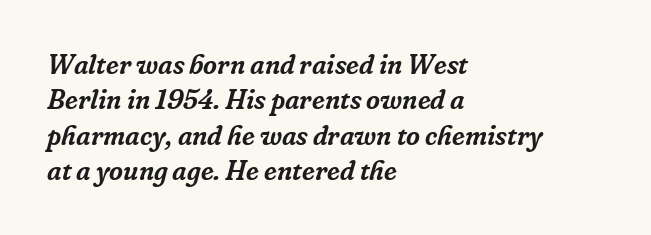
Q: Is the text italic (slanted)? A: Yes, it leans right by about 16 degrees.
Q: Is the text underlined? A: No.
Q: How is the paragraph aligned? A: Left-aligned.
Q: Is the spacing between letters normal or unusually wide? A: Normal.
Q: Is the spacing between lines tight, normal or loose? A: Normal.
